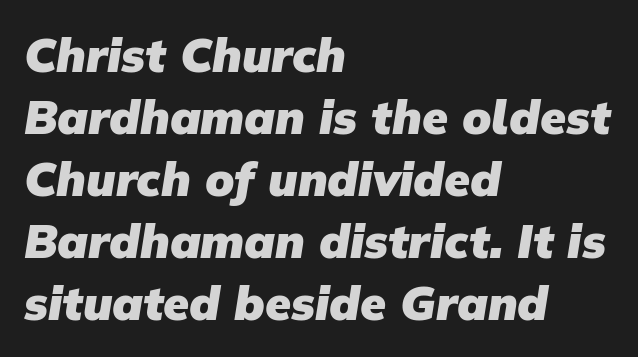
{"serif": "no", "bold": "yes", "weight": "heavy", "width": "normal", "stroke_contrast": "low", "x_height": "medium", "monospaced": "no", "underline": "no", "align": "left", "line_spacing": "normal", "line_spacing_ratio": 1.32, "letter_spacing": "normal", "letter_spacing_em": 0.0, "glyph_px": 47}
